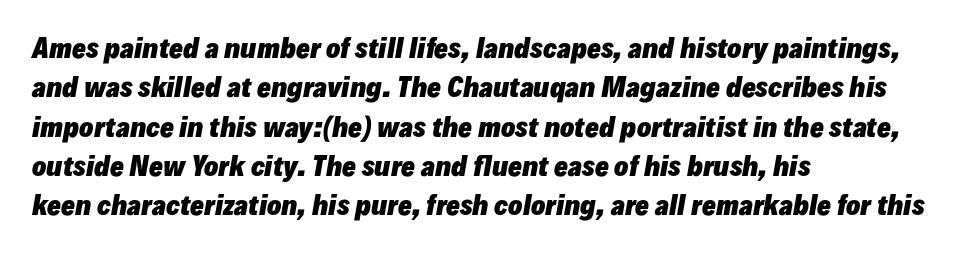
Q: Is the text bold? A: Yes.
Q: Is the text italic (slanted)? A: Yes, it leans right by about 10 degrees.
Q: Is the text underlined? A: No.
Q: How is the paragraph aligned? A: Left-aligned.
Q: Is the spacing between letters normal or unusually wide? A: Normal.
Q: Is the spacing between lines tight, normal or loose? A: Normal.
